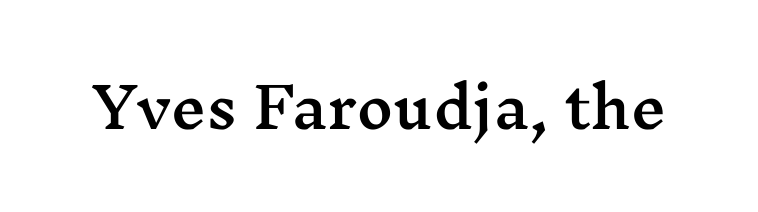
Q: Is the text italic (slanted)? A: No, it is upright.
Q: Is the typeface a serif or a sans-serif typeface? A: Serif.
Q: Is the text underlined? A: No.
Q: Is the spacing between letters normal or unusually wide? A: Normal.
Q: Width (condensed, normal, or wide)? A: Wide.
Q: Stroke contrast? A: Medium.
Q: x-height? A: Medium.
Q: Monospaced? A: No.
